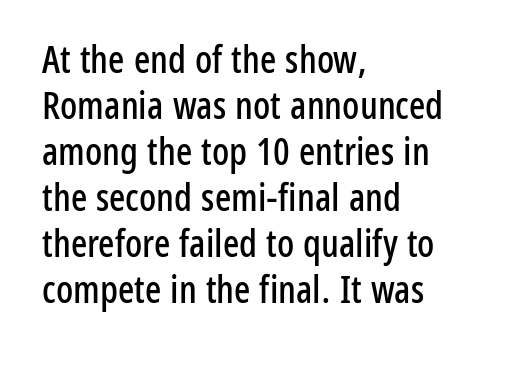
{"serif": "no", "italic": "no", "width": "condensed", "stroke_contrast": "low", "x_height": "medium", "monospaced": "no", "underline": "no", "align": "left", "line_spacing_ratio": 1.21, "letter_spacing": "normal", "letter_spacing_em": 0.0, "glyph_px": 38}
